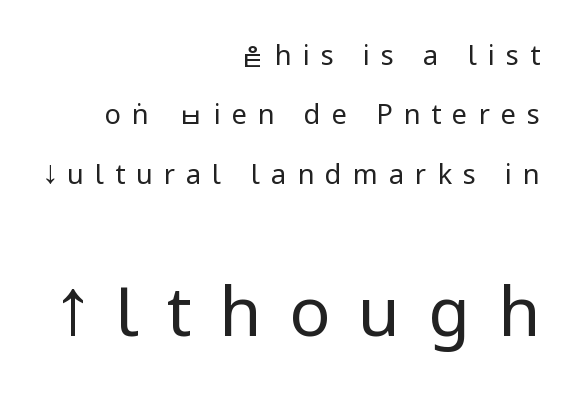
The image shows 68 px regular-weight, condensed sans-serif type, upright; set right-aligned, loose line spacing (2.2x), unusually wide letter spacing (+0.41 em), not underlined; the second (bottom) block is 2.52x larger; low stroke contrast and a large x-height.
